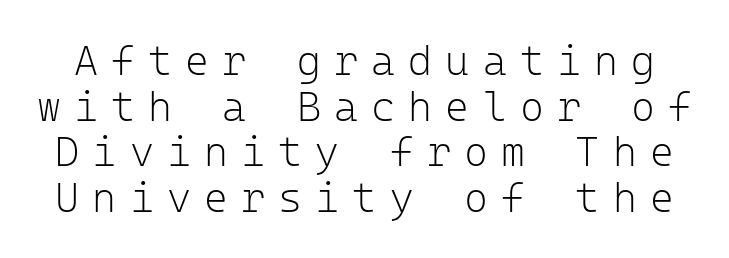
Nope, no serifs anywhere on these letters. Quick note: underline off. Rows of type sit shoulder to shoulder in the vertical direction. A typesetter would call this monospace, since all characters share one set width. Designer's note — italics off, roman on. Look at the tracking — it's clearly loosened, letters drifting apart.
